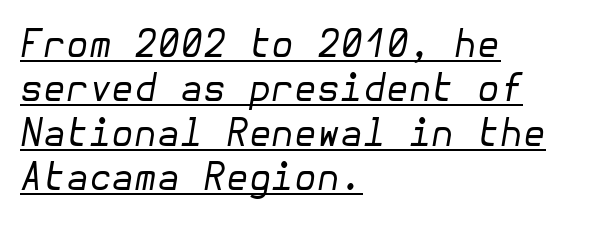
Q: Is the text bold? A: No.
Q: Is the text italic (slanted)? A: Yes, it leans right by about 10 degrees.
Q: Is the text underlined? A: Yes.
Q: How is the paragraph aligned? A: Left-aligned.
Q: Is the spacing between letters normal or unusually wide? A: Normal.
Q: Width (condensed, normal, or wide)? A: Normal.
Q: Stroke contrast? A: Low.
Q: x-height? A: Medium.
